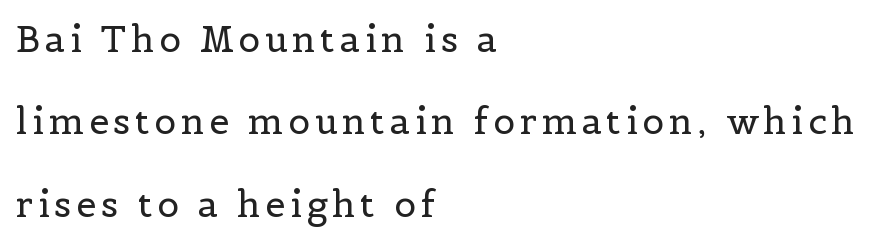
The string is rendered with underlining switched off. Which margin do the lines hug? The left one — the right edge is uneven. A typesetter would label this face a serif. Each letter keeps its own natural width here, so spacing adapts to shape.
